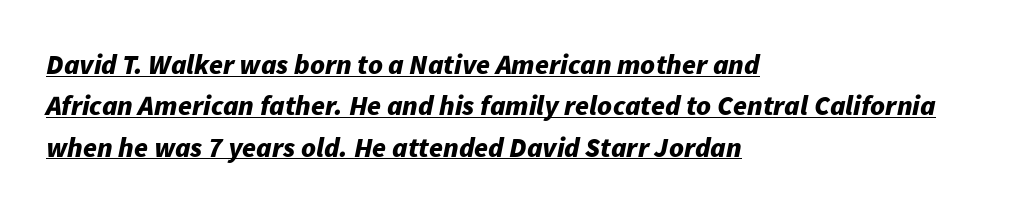
Q: Is the text bold? A: Yes.
Q: Is the text italic (slanted)? A: Yes, it leans right by about 11 degrees.
Q: Is the text underlined? A: Yes.
Q: How is the paragraph aligned? A: Left-aligned.
Q: Is the spacing between letters normal or unusually wide? A: Normal.
Q: Is the spacing between lines tight, normal or loose? A: Normal.
Q: Width (condensed, normal, or wide)? A: Normal.
Q: Stroke contrast? A: Low.
Q: x-height? A: Medium.
Q: Monospaced? A: No.
